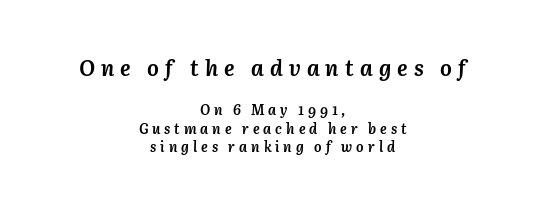
The lines in this sample share a center point and differ in where they start and stop. Anything drawn beneath the words? Only blank space. Is the letter spacing exaggerated? Yes — the characters are pushed far apart. You'd pick this weight for a headline — it's a proper bold.
